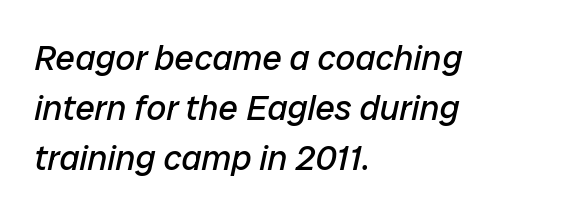
Is there much room between lines? A standard amount, neither cramped nor airy. Has an underline been added? It has not. No chunkiness to these letters — they're not bold. Each line starts at the same left margin while the right side varies.
